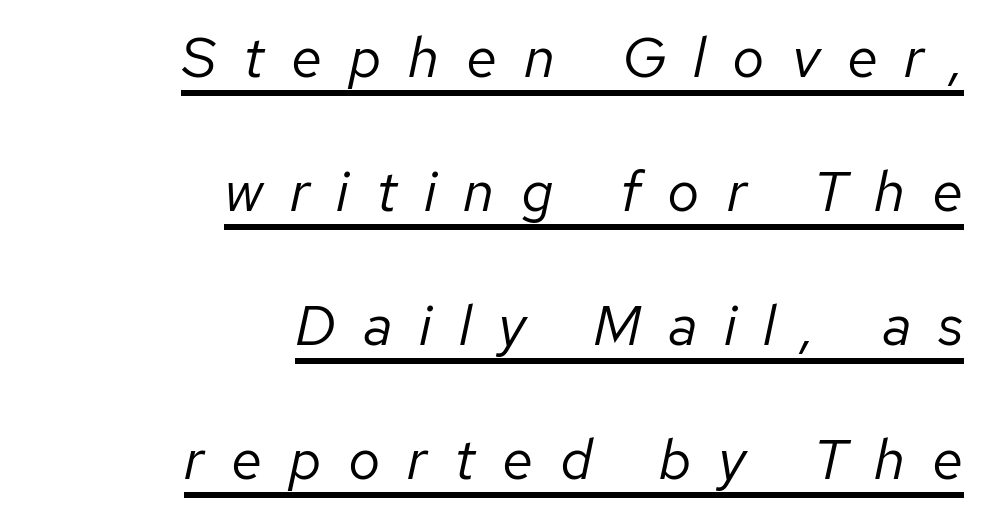
Spacing verdict: proportional, widths tailored to each character. The type is letterspaced generously, with wide tracking. Right-aligned paragraph, ragged on the left. Bold? No — there's no thickening of the strokes. There's an unmistakable incline to the writing here. Caption: lettering with a line underneath.
